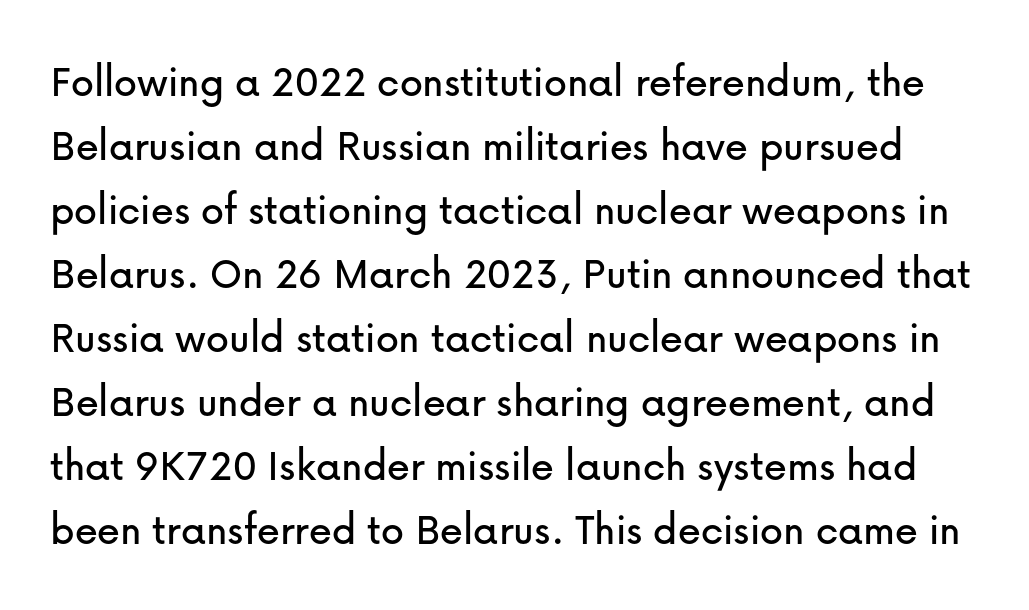
{"serif": "no", "italic": "no", "width": "normal", "stroke_contrast": "low", "x_height": "medium", "monospaced": "no", "underline": "no", "line_spacing": "normal", "line_spacing_ratio": 1.39, "letter_spacing": "normal", "letter_spacing_em": 0.0, "glyph_px": 46}
